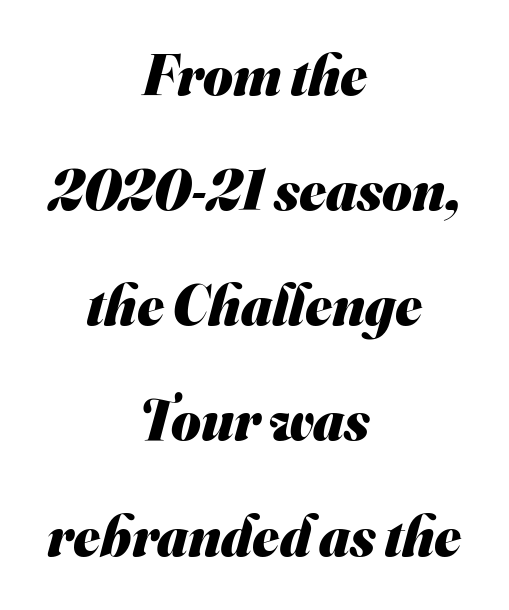
Stroke terminals: plain, sans-serif. Glyph-to-glyph distance matches everyday printed text. Summary of weight: heavy, a full bold. The lines are quadded center. Think of a printed novel: that variable character pitch is what you see here.
